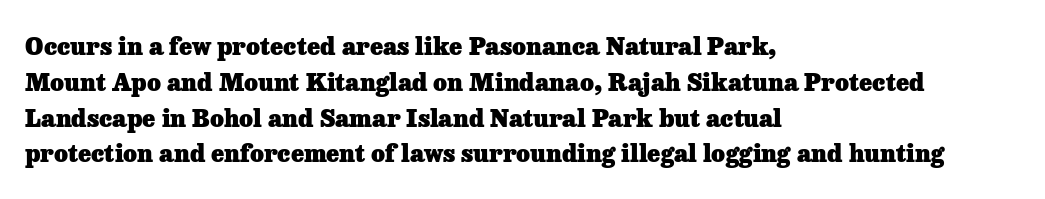
The image shows 24 px bold type, upright; set left-aligned, normal line spacing (1.49x), normal letter spacing, not underlined.
